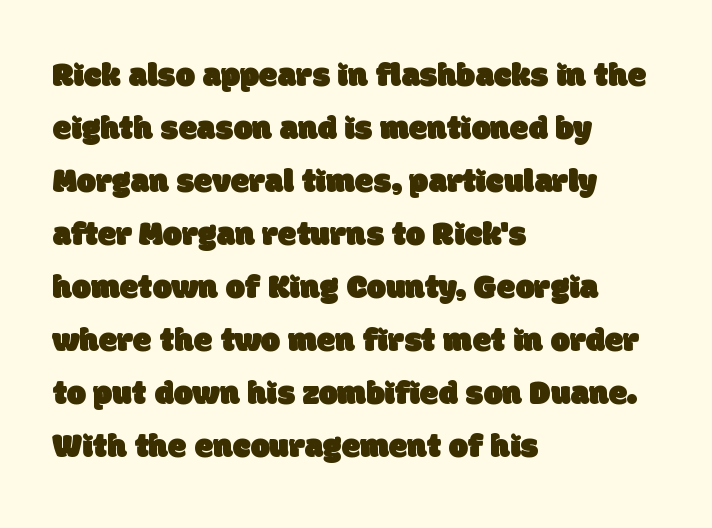
Q: Is the typeface a serif or a sans-serif typeface? A: Sans-serif.
Q: Is the text underlined? A: No.
Q: How is the paragraph aligned? A: Left-aligned.
Q: Is the spacing between letters normal or unusually wide? A: Normal.
Q: Is the spacing between lines tight, normal or loose? A: Normal.
Q: Width (condensed, normal, or wide)? A: Normal.
Q: Stroke contrast? A: Low.
Q: x-height? A: Large.
Q: Monospaced? A: No.
